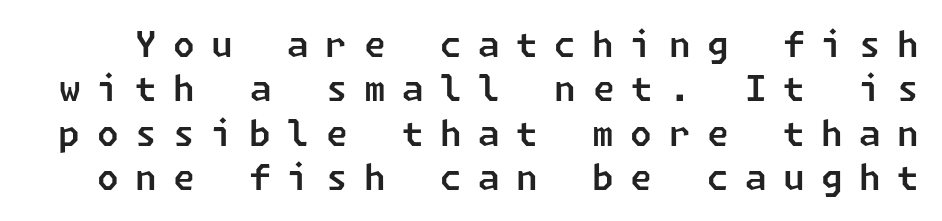
{"serif": "no", "width": "normal", "stroke_contrast": "low", "x_height": "medium", "underline": "no", "line_spacing": "normal", "line_spacing_ratio": 1.27, "letter_spacing": "wide", "letter_spacing_em": 0.47, "glyph_px": 35}
